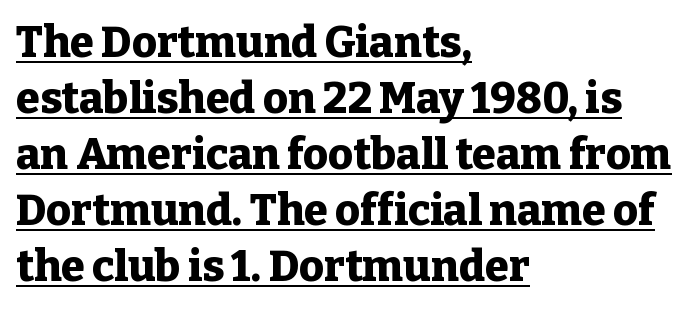
The image shows 43 px heavy serif type, upright; set left-aligned, normal line spacing (1.3x), normal letter spacing, underlined; low stroke contrast and a medium x-height.
